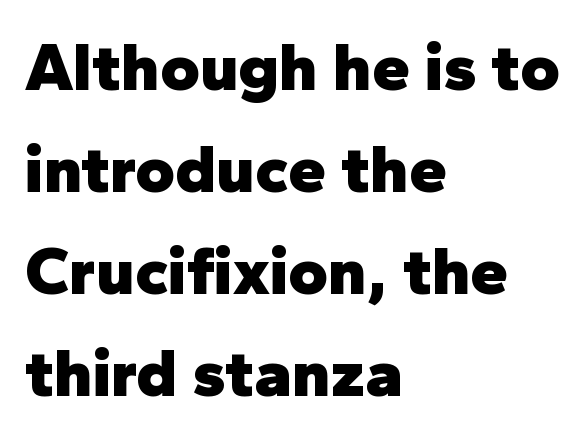
Q: Is the text bold? A: Yes.
Q: Is the text italic (slanted)? A: No, it is upright.
Q: Is the typeface a serif or a sans-serif typeface? A: Sans-serif.
Q: Is the text underlined? A: No.
Q: How is the paragraph aligned? A: Left-aligned.
Q: Is the spacing between letters normal or unusually wide? A: Normal.
Q: Is the spacing between lines tight, normal or loose? A: Normal.
Q: Width (condensed, normal, or wide)? A: Normal.
Q: Stroke contrast? A: Low.
Q: x-height? A: Medium.
Q: Monospaced? A: No.
